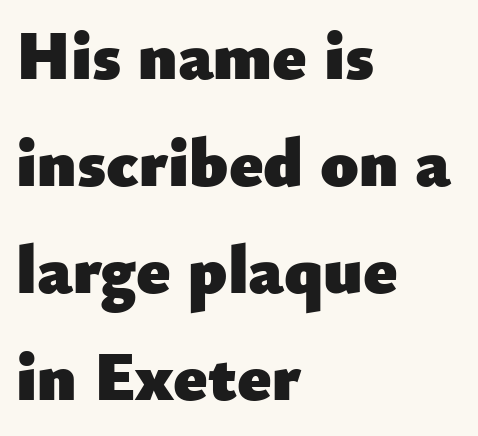
The image shows 69 px heavy sans-serif type, upright; set left-aligned, normal line spacing (1.55x), normal letter spacing, not underlined; low stroke contrast and a small x-height.
